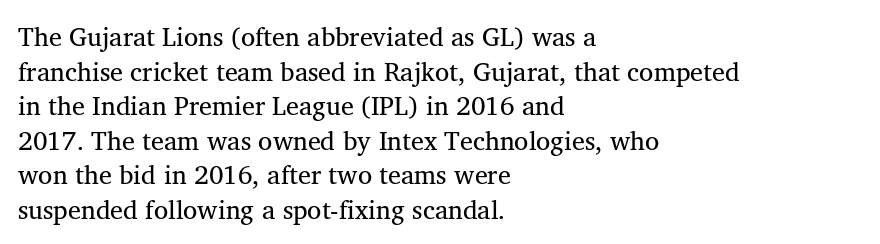
{"underline": "no", "align": "left", "line_spacing": "normal", "line_spacing_ratio": 1.33, "letter_spacing": "normal", "letter_spacing_em": 0.0, "glyph_px": 26}
